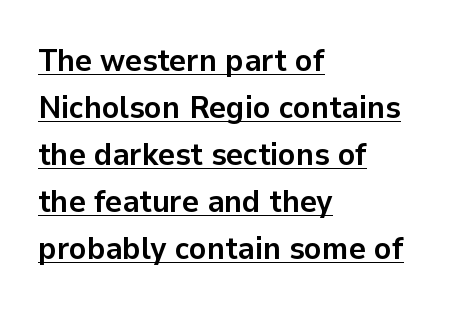
{"serif": "no", "italic": "no", "bold": "yes", "weight": "semibold", "width": "normal", "stroke_contrast": "low", "x_height": "medium", "monospaced": "no", "underline": "yes", "align": "left", "line_spacing": "normal", "line_spacing_ratio": 1.47, "letter_spacing": "normal", "letter_spacing_em": 0.0, "glyph_px": 32}
